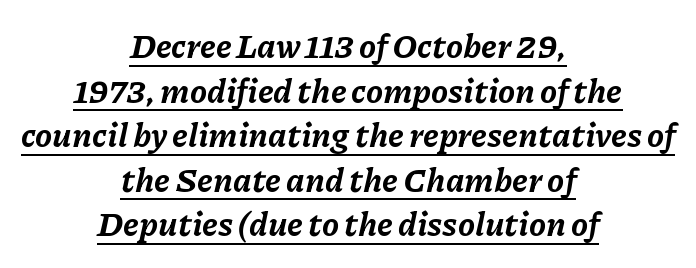
{"italic": "yes", "lean": "right", "slant_degrees": 11, "bold": "yes", "weight": "bold", "width": "normal", "stroke_contrast": "low", "x_height": "medium", "monospaced": "no", "underline": "yes", "align": "center", "line_spacing": "normal", "line_spacing_ratio": 1.31, "letter_spacing": "normal", "letter_spacing_em": 0.0, "glyph_px": 34}
